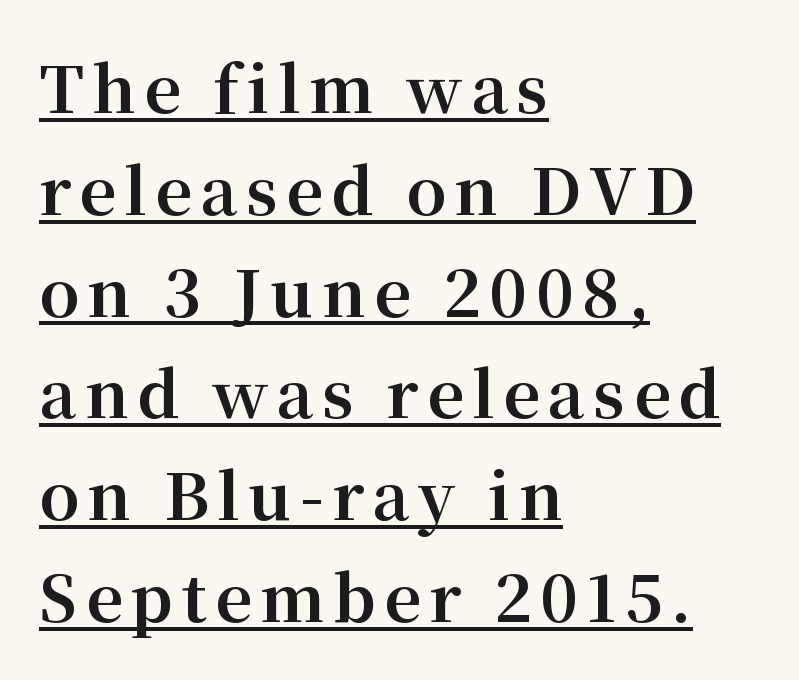
Q: Is the text bold? A: Yes.
Q: Is the text italic (slanted)? A: No, it is upright.
Q: Is the typeface a serif or a sans-serif typeface? A: Serif.
Q: Is the text underlined? A: Yes.
Q: How is the paragraph aligned? A: Left-aligned.
Q: Is the spacing between lines tight, normal or loose? A: Normal.
Q: Width (condensed, normal, or wide)? A: Normal.
Q: Stroke contrast? A: Medium.
Q: x-height? A: Medium.
Q: Monospaced? A: No.
